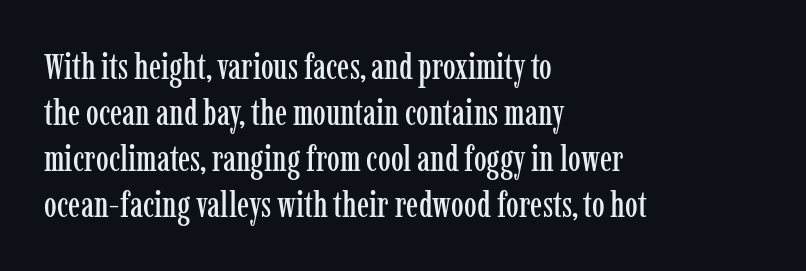
The paragraph shown leans on its left margin. Compared with typical paragraphs, the rows here are spaced about the same. The space beneath each line is pristine and unruled. Look at the bottom of the vertical strokes: they flare into serifs here. The typography opts for an upright posture over an oblique one.
